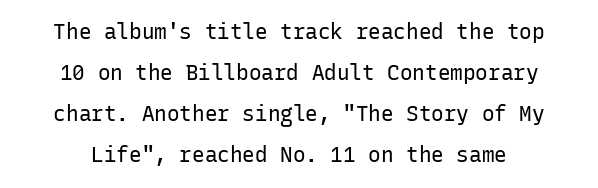
{"italic": "no", "bold": "no", "underline": "no", "line_spacing": "loose", "line_spacing_ratio": 1.96, "letter_spacing": "normal", "letter_spacing_em": 0.0, "glyph_px": 21}
